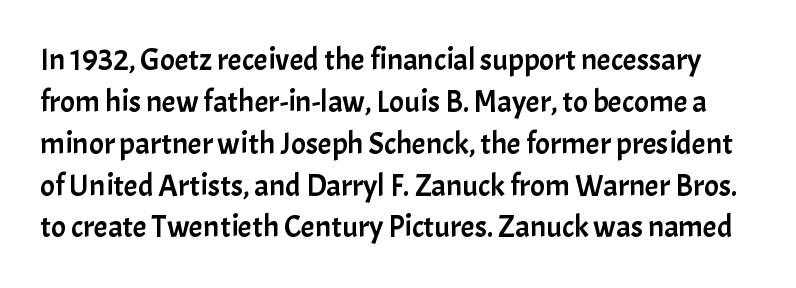
The image shows 31 px sans-serif type, upright; set normal line spacing (1.35x), normal letter spacing, not underlined; low stroke contrast and a medium x-height.
